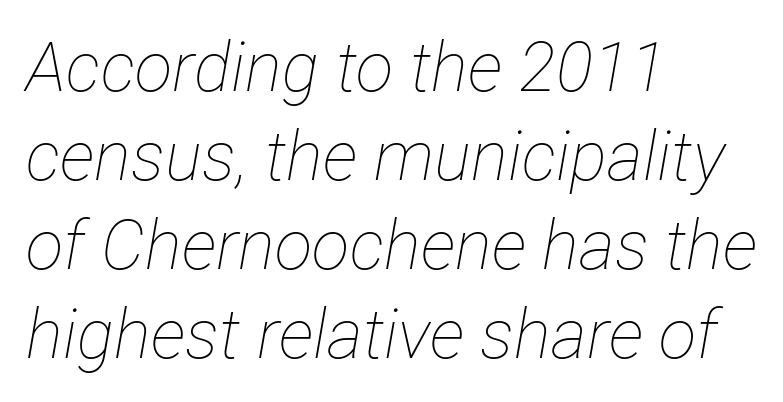
The letterforms sit at book weight or below. Any mark beneath the type? The region is blank. Here the designer chose a conventional face with non-uniform glyph widths. Alignment: flush left. Posture: slanted.
